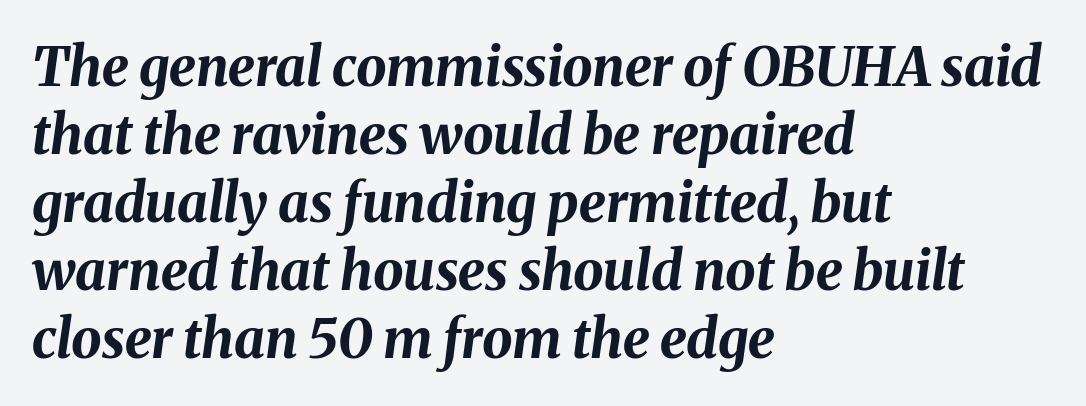
{"italic": "yes", "lean": "right", "slant_degrees": 8, "bold": "yes", "weight": "bold", "width": "normal", "stroke_contrast": "medium", "x_height": "medium", "monospaced": "no", "underline": "no", "align": "left", "line_spacing": "normal", "line_spacing_ratio": 1.26, "letter_spacing": "normal", "letter_spacing_em": 0.0, "glyph_px": 54}
